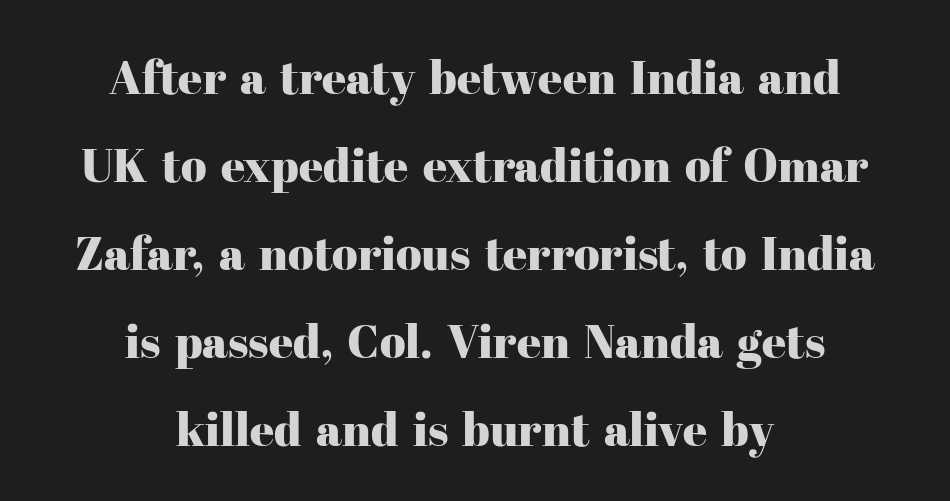
{"serif": "yes", "italic": "no", "width": "normal", "stroke_contrast": "high", "x_height": "medium", "monospaced": "no", "underline": "no", "align": "center", "line_spacing_ratio": 1.87, "letter_spacing": "normal", "letter_spacing_em": 0.0, "glyph_px": 47}
